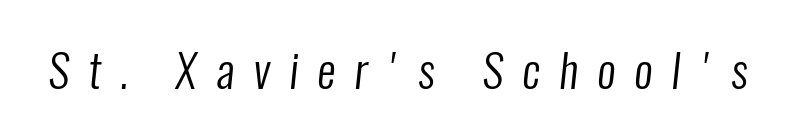
Display-style spreading of the glyphs; the letterfit is very open. The letters advance in unequal steps, a hallmark of proportional type. No heavy texture on the line: the type isn't bold. Check under the words: just untouched page.
